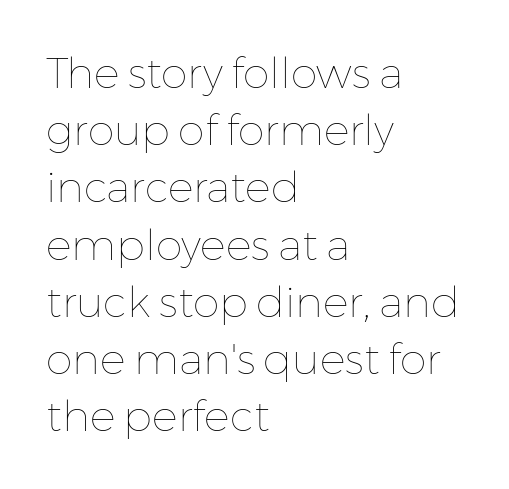
Q: Is the text bold? A: No.
Q: Is the text italic (slanted)? A: No, it is upright.
Q: Is the text underlined? A: No.
Q: How is the paragraph aligned? A: Left-aligned.
Q: Is the spacing between letters normal or unusually wide? A: Normal.
Q: Is the spacing between lines tight, normal or loose? A: Normal.
Q: Width (condensed, normal, or wide)? A: Normal.
Q: Stroke contrast? A: Low.
Q: x-height? A: Medium.
Q: Monospaced? A: No.
